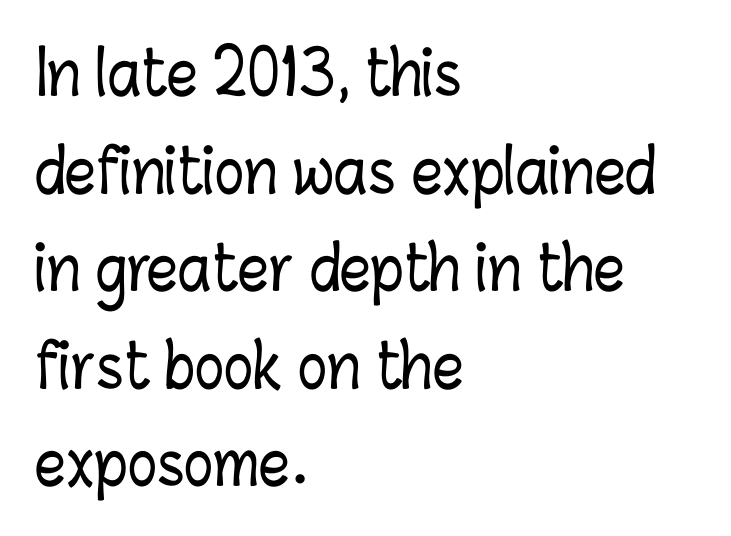
The image shows 61 px condensed type, upright; set left-aligned, normal line spacing (1.6x), normal letter spacing, not underlined; low stroke contrast and a medium x-height.
